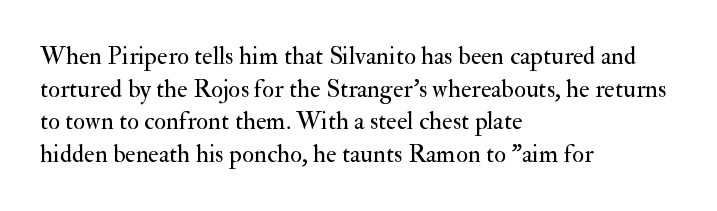
Q: Is the text bold? A: No.
Q: Is the text italic (slanted)? A: No, it is upright.
Q: Is the text underlined? A: No.
Q: How is the paragraph aligned? A: Left-aligned.
Q: Is the spacing between letters normal or unusually wide? A: Normal.
Q: Is the spacing between lines tight, normal or loose? A: Normal.
